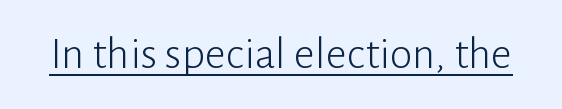
Is the stroke heavy? The answer is a plain regular-or-lighter. Note: no serifs on the glyphs. Every character sits straight up, as roman type does. You could not count columns in this text — the font is proportionally spaced. Every word sits above its own underline. The letters sit at their default tracking, neither squeezed nor spread.
